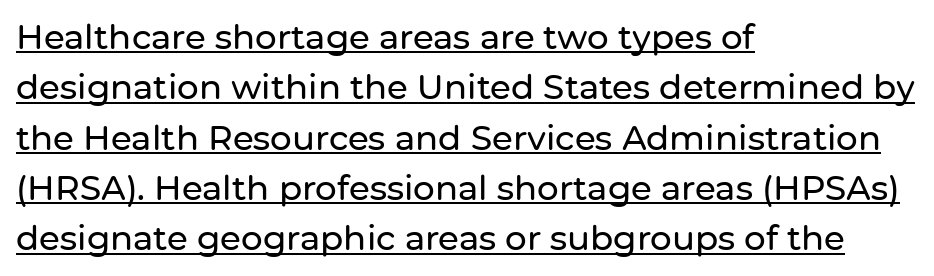
Vertical spacing — default. This sample uses plain, unmodified letter spacing. The text was rendered using a sans face with plain stroke endings. Looks like regular typesetting: each glyph gets only the width it needs.
